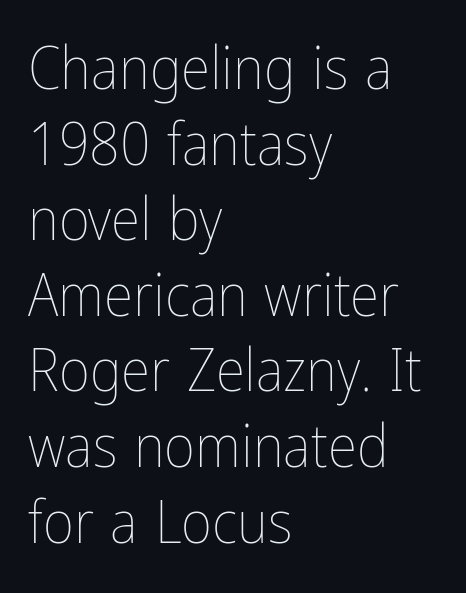
{"italic": "no", "bold": "no", "weight": "thin", "width": "condensed", "stroke_contrast": "low", "x_height": "medium", "monospaced": "no", "underline": "no", "align": "left", "line_spacing": "normal", "line_spacing_ratio": 1.26, "letter_spacing": "normal", "letter_spacing_em": 0.0, "glyph_px": 60}
